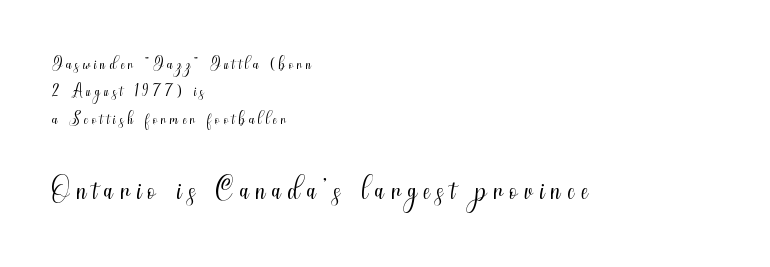
Q: Is the text bold? A: No.
Q: Is the text italic (slanted)? A: Yes.
Q: Is the typeface a serif or a sans-serif typeface? A: Sans-serif.
Q: Is the text underlined? A: No.
Q: How is the paragraph aligned? A: Left-aligned.
Q: Is the spacing between lines tight, normal or loose? A: Tight.
Q: Which block of text is set in a larger size, the first (top) or the second (bottom)? A: The second (bottom) one.
Q: Width (condensed, normal, or wide)? A: Condensed.
Q: Stroke contrast? A: Medium.
Q: x-height? A: Small.
Q: Monospaced? A: No.
